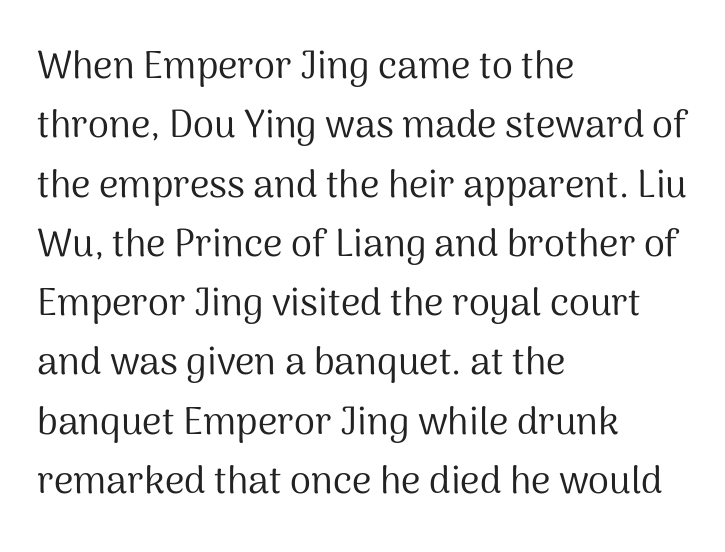
Every character sits straight up, as roman type does. The glyphs are unaccompanied by any horizontal stroke below them. The paragraph shown leans on its left margin. Students, note that the glyphs here touch the page at normal intervals.
